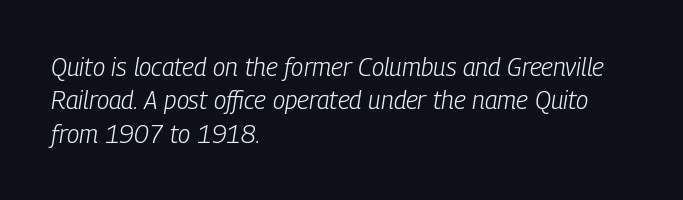
Q: Is the text bold? A: No.
Q: Is the text italic (slanted)? A: Yes, it leans right by about 9 degrees.
Q: Is the text underlined? A: No.
Q: How is the paragraph aligned? A: Left-aligned.
Q: Is the spacing between letters normal or unusually wide? A: Normal.
Q: Is the spacing between lines tight, normal or loose? A: Normal.
